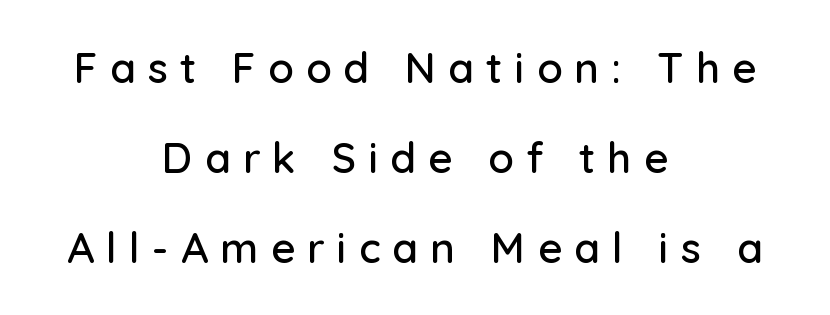
Q: Is the text italic (slanted)? A: No, it is upright.
Q: Is the typeface a serif or a sans-serif typeface? A: Sans-serif.
Q: Is the text underlined? A: No.
Q: How is the paragraph aligned? A: Centered.
Q: Is the spacing between letters normal or unusually wide? A: Unusually wide.
Q: Is the spacing between lines tight, normal or loose? A: Loose.
Q: Width (condensed, normal, or wide)? A: Normal.
Q: Stroke contrast? A: Low.
Q: x-height? A: Medium.
Q: Monospaced? A: No.
